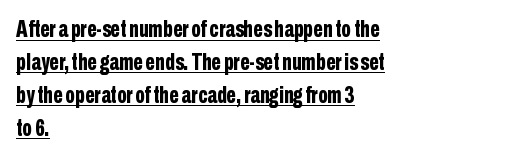
Q: Is the text bold? A: Yes.
Q: Is the text italic (slanted)? A: No, it is upright.
Q: Is the text underlined? A: Yes.
Q: How is the paragraph aligned? A: Left-aligned.
Q: Is the spacing between letters normal or unusually wide? A: Normal.
Q: Is the spacing between lines tight, normal or loose? A: Normal.
